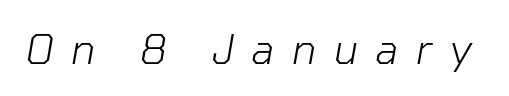
The image shows 40 px light type, italic (leaning right); set unusually wide letter spacing (+0.44 em), not underlined; low stroke contrast and a medium x-height.
